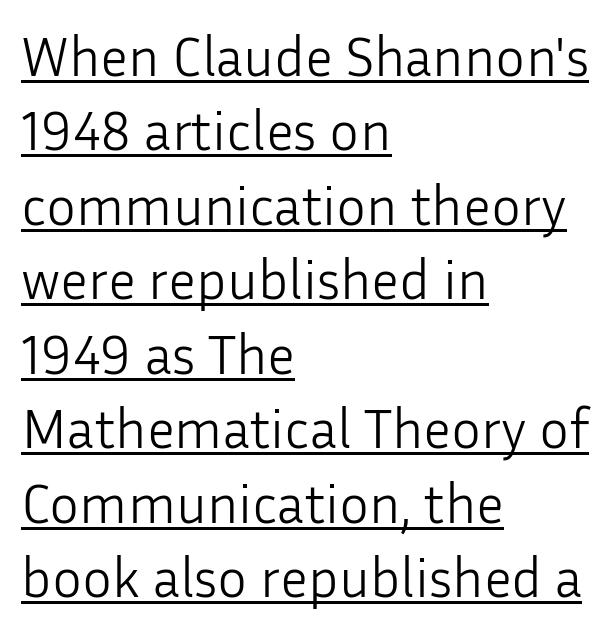
Q: Is the text bold? A: No.
Q: Is the text italic (slanted)? A: No, it is upright.
Q: Is the typeface a serif or a sans-serif typeface? A: Sans-serif.
Q: Is the text underlined? A: Yes.
Q: How is the paragraph aligned? A: Left-aligned.
Q: Is the spacing between letters normal or unusually wide? A: Normal.
Q: Is the spacing between lines tight, normal or loose? A: Normal.
Q: Width (condensed, normal, or wide)? A: Normal.
Q: Stroke contrast? A: Low.
Q: x-height? A: Medium.
Q: Monospaced? A: No.
